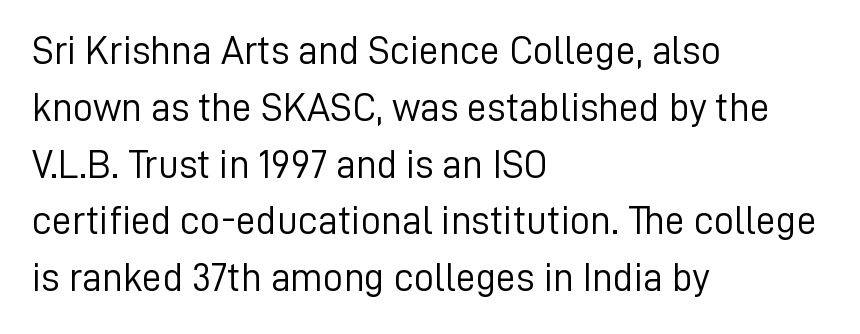
Q: Is the text bold? A: No.
Q: Is the text italic (slanted)? A: No, it is upright.
Q: Is the typeface a serif or a sans-serif typeface? A: Sans-serif.
Q: Is the text underlined? A: No.
Q: How is the paragraph aligned? A: Left-aligned.
Q: Is the spacing between letters normal or unusually wide? A: Normal.
Q: Is the spacing between lines tight, normal or loose? A: Normal.
Q: Width (condensed, normal, or wide)? A: Normal.
Q: Stroke contrast? A: Low.
Q: x-height? A: Medium.
Q: Monospaced? A: No.
